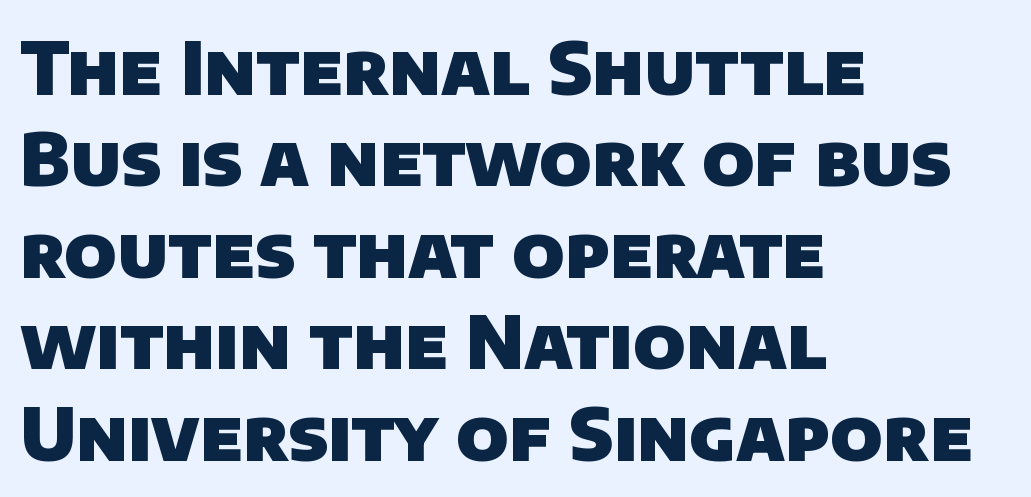
Q: Is the text bold? A: Yes.
Q: Is the typeface a serif or a sans-serif typeface? A: Sans-serif.
Q: Is the text underlined? A: No.
Q: How is the paragraph aligned? A: Left-aligned.
Q: Is the spacing between letters normal or unusually wide? A: Normal.
Q: Is the spacing between lines tight, normal or loose? A: Normal.
Q: Width (condensed, normal, or wide)? A: Normal.
Q: Stroke contrast? A: Low.
Q: x-height? A: Large.
Q: Monospaced? A: No.
